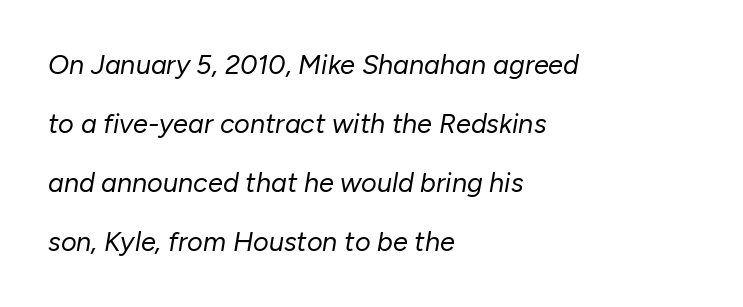
These lines were composed using italics. The line-height multiplier appears high, well above default. What stands out about the letter spacing? Nothing — it is the standard amount. Anything drawn beneath the words? Only blank space. The rendering anchors every line to the left-hand side. Stroke thickness stays within the range of a standard reading face or lighter.
